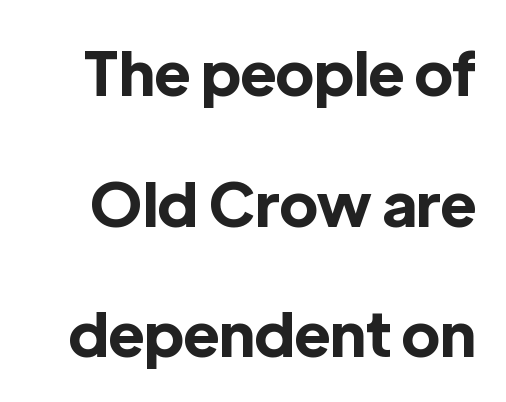
Q: Is the text bold? A: Yes.
Q: Is the text italic (slanted)? A: No, it is upright.
Q: Is the typeface a serif or a sans-serif typeface? A: Sans-serif.
Q: Is the text underlined? A: No.
Q: Is the spacing between letters normal or unusually wide? A: Normal.
Q: Is the spacing between lines tight, normal or loose? A: Loose.
Q: Width (condensed, normal, or wide)? A: Normal.
Q: x-height? A: Medium.
Q: Monospaced? A: No.
